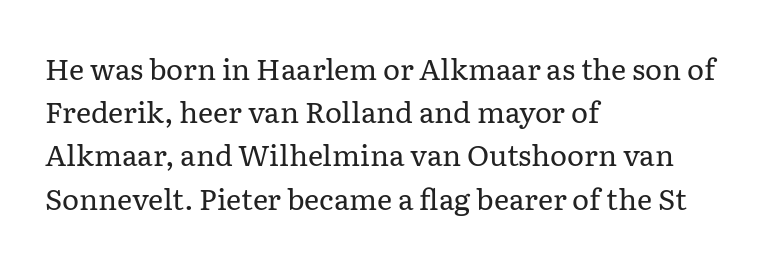
The image shows 29 px regular-weight serif type, upright; set left-aligned, normal line spacing (1.49x), normal letter spacing, not underlined; low stroke contrast and a medium x-height.
